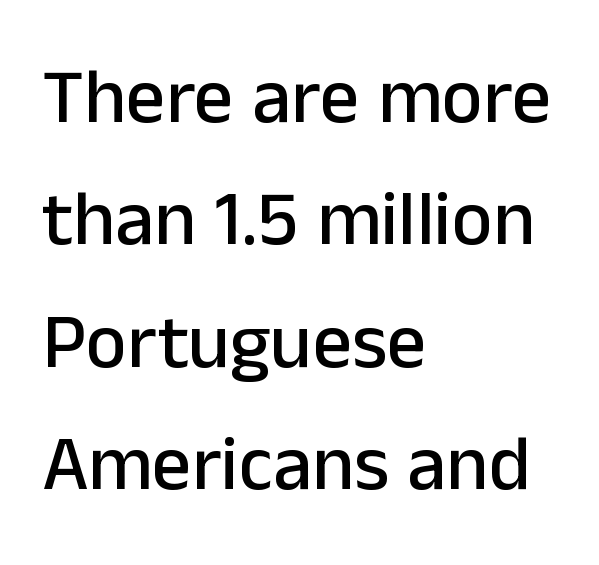
The image shows 78 px sans-serif type, upright; set left-aligned, normal line spacing (1.57x), normal letter spacing, not underlined; low stroke contrast and a medium x-height.
